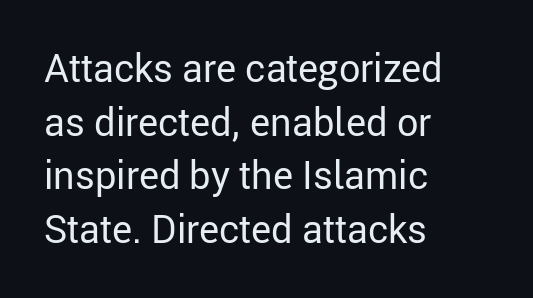
The image shows 38 px regular-weight sans-serif type, upright; set left-aligned, normal line spacing (1.41x), normal letter spacing, not underlined; low stroke contrast and a medium x-height.
